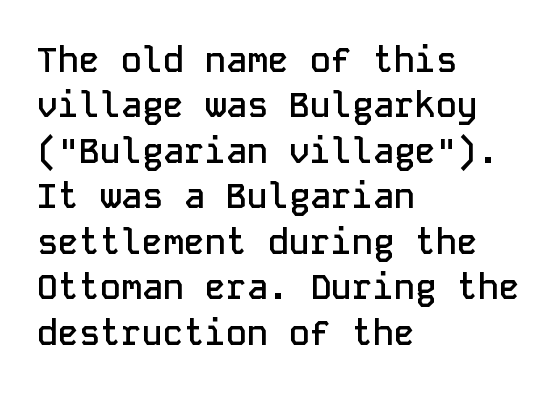
The image shows 35 px semibold sans-serif type, upright, monospaced; set left-aligned, normal line spacing (1.3x), normal letter spacing, not underlined; low stroke contrast and a medium x-height.
